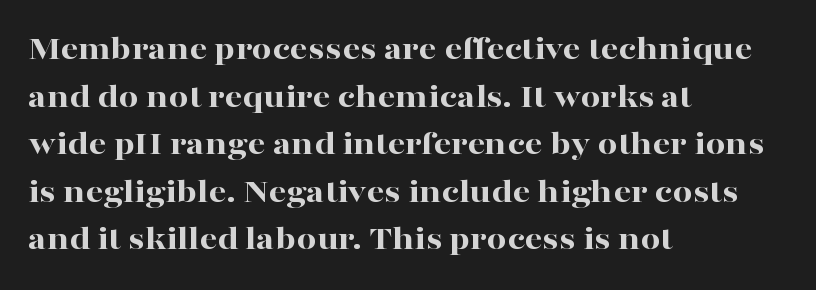
Q: Is the text bold? A: Yes.
Q: Is the text italic (slanted)? A: No, it is upright.
Q: Is the typeface a serif or a sans-serif typeface? A: Serif.
Q: Is the text underlined? A: No.
Q: How is the paragraph aligned? A: Left-aligned.
Q: Is the spacing between letters normal or unusually wide? A: Normal.
Q: Is the spacing between lines tight, normal or loose? A: Normal.
Q: Width (condensed, normal, or wide)? A: Wide.
Q: Stroke contrast? A: High.
Q: x-height? A: Medium.
Q: Monospaced? A: No.
